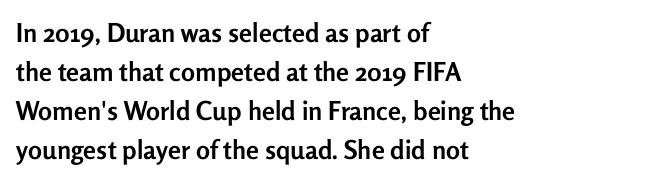
Successive baselines arrive at the customary interval. Nope, not italic — everything's standing straight. Stroke thickness is high; the sample reads as a true bold. Line starts are locked; line ends wander. Clear beneath every line of the passage. The line texture is even and compact thanks to regular tracking.
